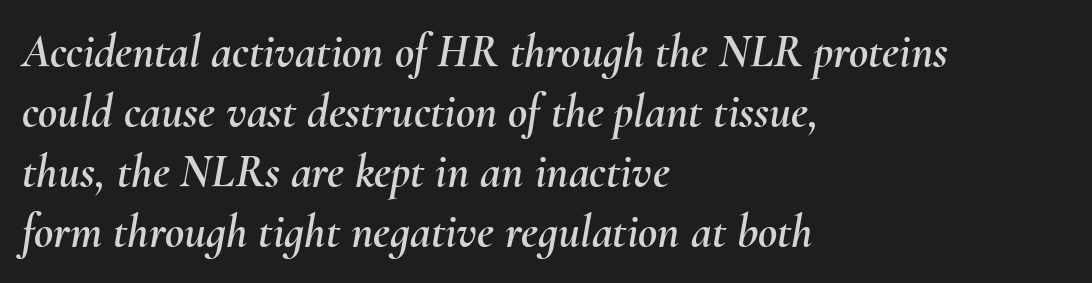
{"italic": "yes", "lean": "right", "slant_degrees": 10, "width": "normal", "stroke_contrast": "medium", "x_height": "small", "monospaced": "no", "underline": "no", "align": "left", "line_spacing": "normal", "line_spacing_ratio": 1.28, "letter_spacing": "normal", "letter_spacing_em": 0.0, "glyph_px": 47}
